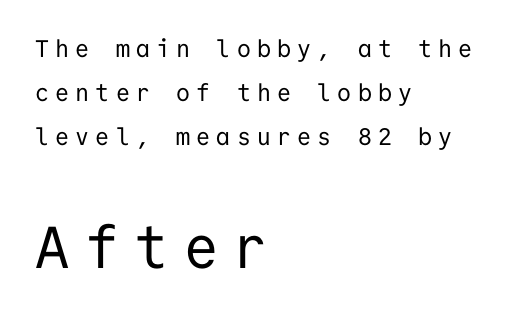
No letter is thick-stroked: the sample isn't bold. Scale increases going downward across the two blocks. Someone cranked the tracking dial way up on this one. Ordinary non-slanted type is in use. This sample has the even, mechanical cadence of fixed-width lettering. Observe the absence of serifs on each vertical stroke in this sample.
